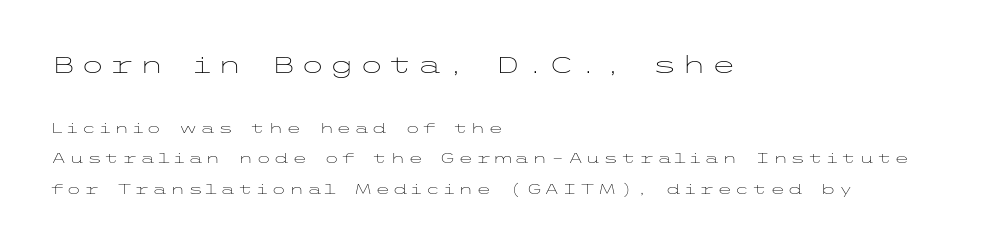
Q: Is the text bold? A: No.
Q: Is the text italic (slanted)? A: No, it is upright.
Q: Is the text underlined? A: No.
Q: How is the paragraph aligned? A: Left-aligned.
Q: Is the spacing between lines tight, normal or loose? A: Loose.
Q: Which block of text is set in a larger size, the first (top) or the second (bottom)? A: The first (top) one.
